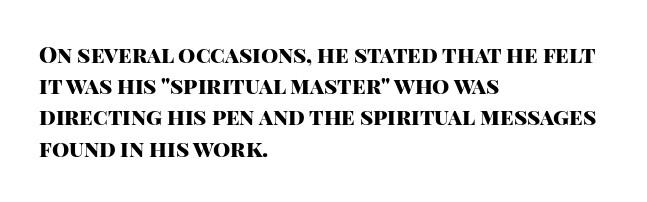
{"italic": "no", "bold": "yes", "underline": "no", "align": "left", "line_spacing": "normal", "line_spacing_ratio": 1.42, "letter_spacing": "normal", "letter_spacing_em": 0.0, "glyph_px": 22}
